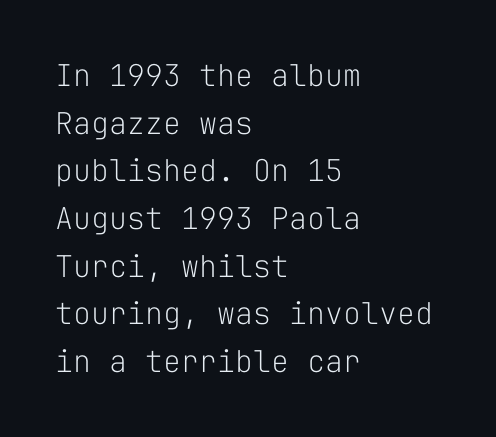
The image shows 30 px light sans-serif type, upright, monospaced; set left-aligned, normal line spacing (1.59x), normal letter spacing, not underlined; low stroke contrast and a medium x-height.
